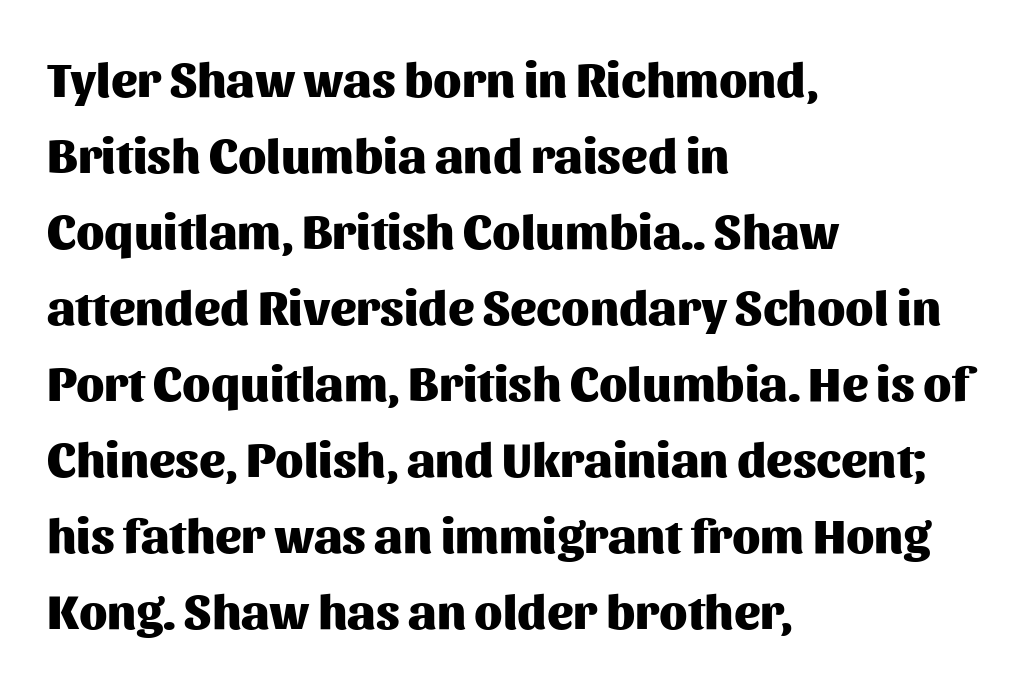
{"serif": "no", "italic": "no", "bold": "yes", "weight": "heavy", "width": "normal", "stroke_contrast": "medium", "x_height": "medium", "monospaced": "no", "underline": "no", "align": "left", "line_spacing": "normal", "line_spacing_ratio": 1.55, "letter_spacing": "normal", "letter_spacing_em": 0.0, "glyph_px": 49}
